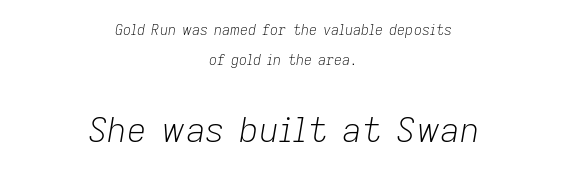
{"italic": "yes", "lean": "right", "slant_degrees": 9, "bold": "no", "weight": "light", "width": "normal", "stroke_contrast": "low", "x_height": "medium", "monospaced": "no", "underline": "no", "align": "center", "line_spacing": "loose", "line_spacing_ratio": 2.14, "letter_spacing": "normal", "letter_spacing_em": 0.0, "larger_block": "second", "size_ratio": 2.43, "glyph_px": 34}
